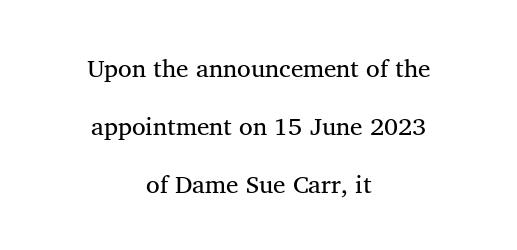
Q: Is the text bold? A: No.
Q: Is the text italic (slanted)? A: No, it is upright.
Q: Is the text underlined? A: No.
Q: How is the paragraph aligned? A: Centered.
Q: Is the spacing between letters normal or unusually wide? A: Normal.
Q: Is the spacing between lines tight, normal or loose? A: Loose.
